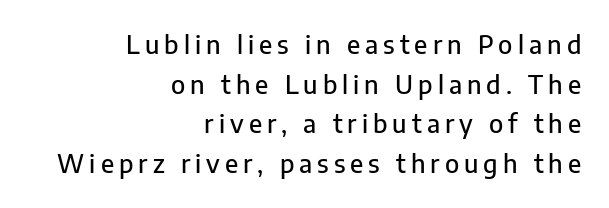
The image shows 25 px text type, upright; set right-aligned, normal line spacing (1.59x), unusually wide letter spacing (+0.2 em), not underlined.
